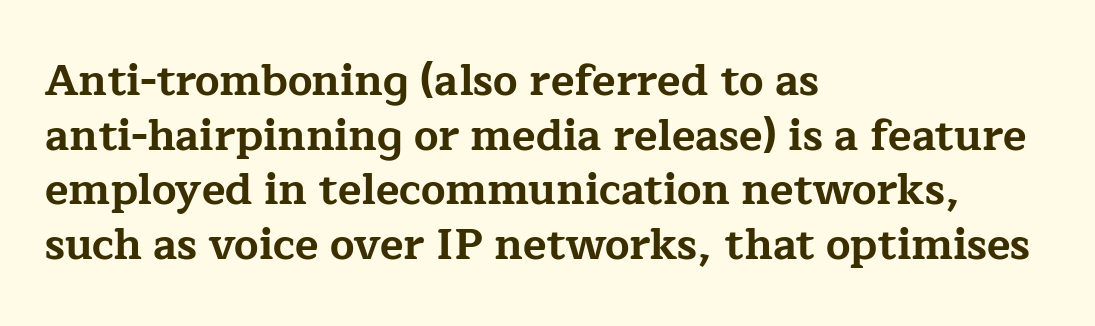
Q: Is the text bold? A: Yes.
Q: Is the text italic (slanted)? A: No, it is upright.
Q: Is the typeface a serif or a sans-serif typeface? A: Serif.
Q: Is the text underlined? A: No.
Q: How is the paragraph aligned? A: Left-aligned.
Q: Is the spacing between letters normal or unusually wide? A: Normal.
Q: Is the spacing between lines tight, normal or loose? A: Normal.
Q: Width (condensed, normal, or wide)? A: Wide.
Q: Stroke contrast? A: Low.
Q: x-height? A: Medium.
Q: Monospaced? A: No.
